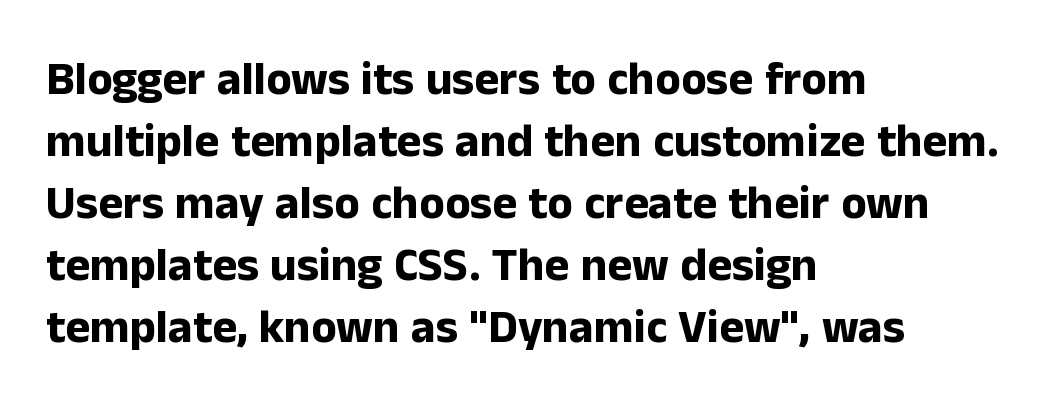
Q: Is the text bold? A: Yes.
Q: Is the text italic (slanted)? A: No, it is upright.
Q: Is the typeface a serif or a sans-serif typeface? A: Sans-serif.
Q: Is the text underlined? A: No.
Q: How is the paragraph aligned? A: Left-aligned.
Q: Is the spacing between letters normal or unusually wide? A: Normal.
Q: Is the spacing between lines tight, normal or loose? A: Normal.
Q: Width (condensed, normal, or wide)? A: Normal.
Q: Stroke contrast? A: Low.
Q: x-height? A: Medium.
Q: Monospaced? A: No.
